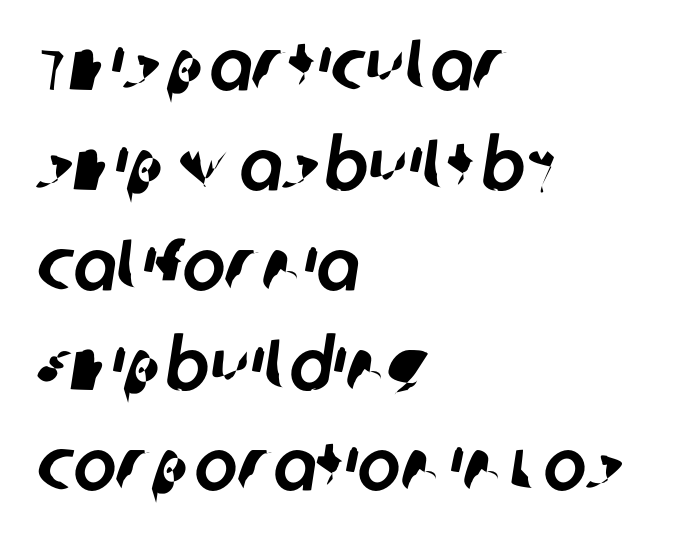
{"serif": "no", "width": "normal", "stroke_contrast": "low", "x_height": "large", "monospaced": "no", "underline": "no", "align": "left", "line_spacing": "normal", "line_spacing_ratio": 1.39, "letter_spacing": "normal", "letter_spacing_em": 0.0, "glyph_px": 72}
